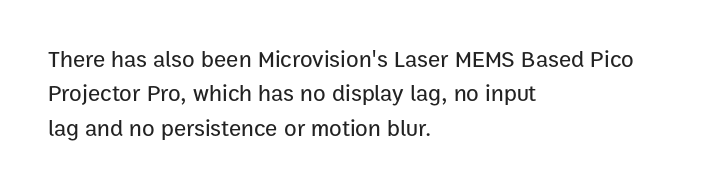
If you drew a ruler down the left edge, every line would touch it. Any mark beneath the type? The region is blank. Vertical spacing — default. It's the straight-up-and-down kind of type.
